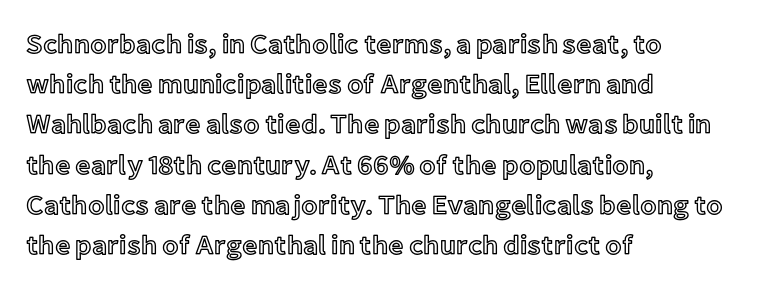
The image shows 27 px text type, upright; set left-aligned, normal line spacing (1.49x), normal letter spacing, not underlined.
